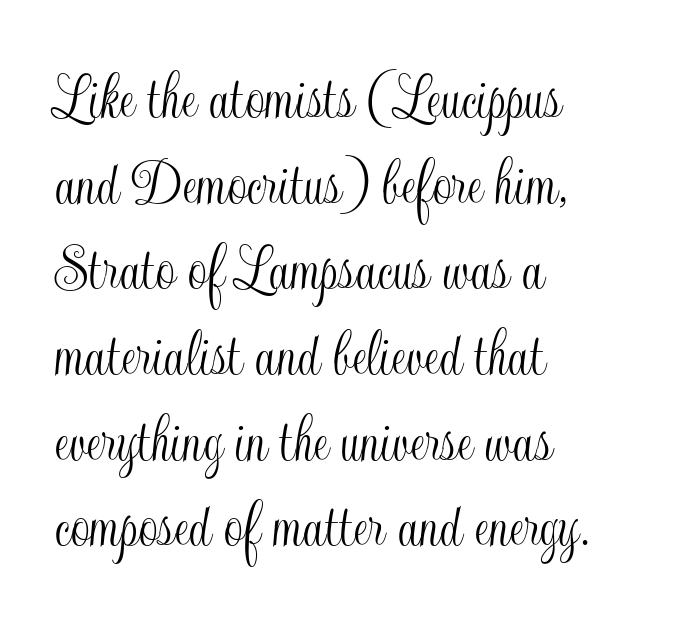
Which margin do the lines hug? The left one — the right edge is uneven. There is no visible air inserted between adjacent glyphs. Leading matches the norm, producing a regular column.
